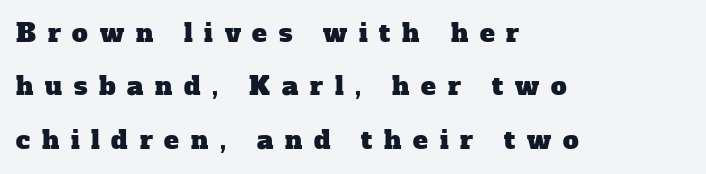
Q: Is the text underlined? A: No.
Q: How is the paragraph aligned? A: Left-aligned.
Q: Is the spacing between letters normal or unusually wide? A: Unusually wide.
Q: Is the spacing between lines tight, normal or loose? A: Loose.
